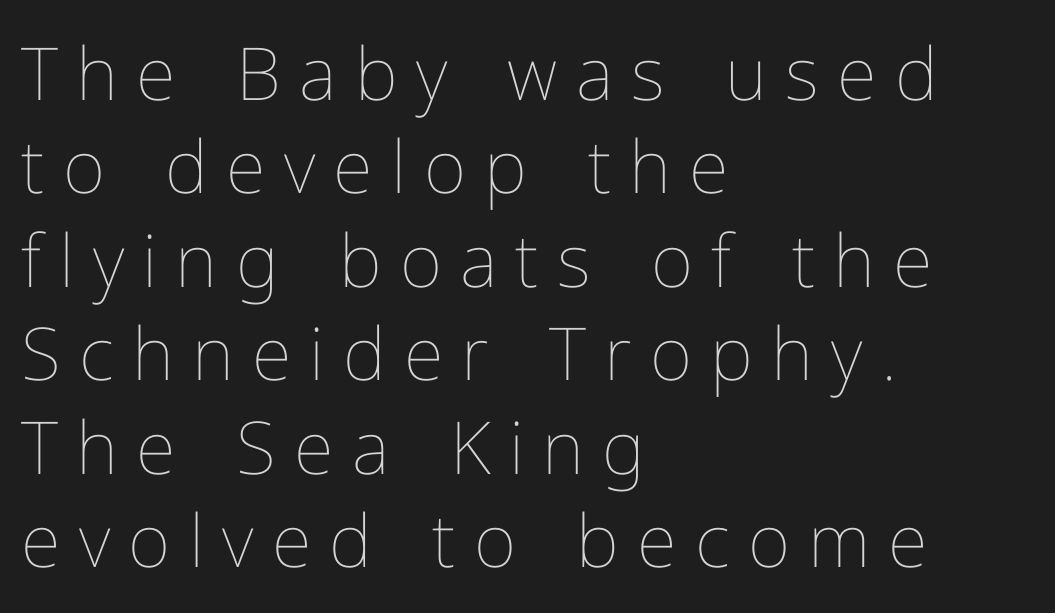
Q: Is the text bold? A: No.
Q: Is the text italic (slanted)? A: No, it is upright.
Q: Is the text underlined? A: No.
Q: How is the paragraph aligned? A: Left-aligned.
Q: Is the spacing between letters normal or unusually wide? A: Unusually wide.
Q: Is the spacing between lines tight, normal or loose? A: Normal.
Q: Width (condensed, normal, or wide)? A: Normal.
Q: Stroke contrast? A: Low.
Q: x-height? A: Medium.
Q: Monospaced? A: No.
